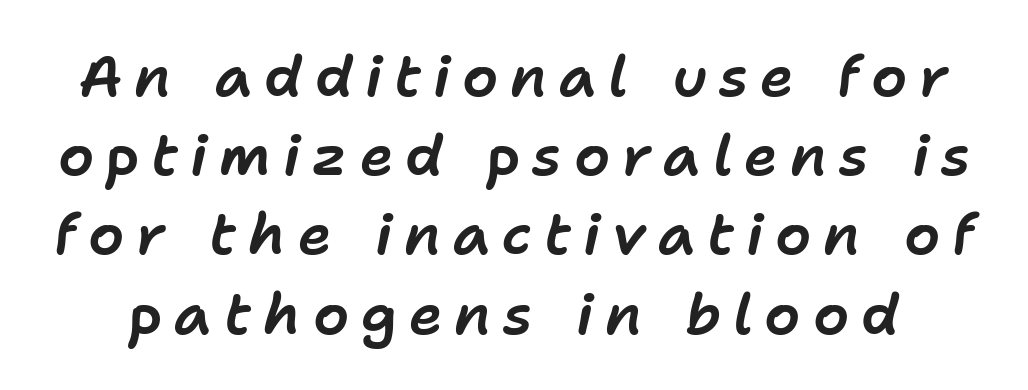
The specimen omits any rule beneath the text block's lines. How would I describe the line gaps? Plain and ordinary. The face used here is proportionally spaced, like ordinary book or web type. Compared with ordinary roman type, these characters are visibly tilted. Spacing between characters has been opened up far beyond the box default.
